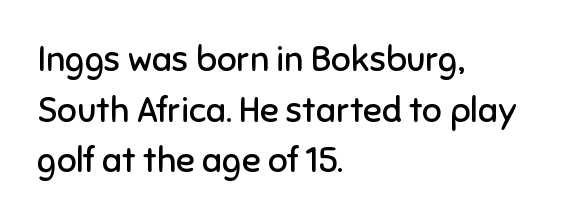
The image shows 35 px regular-weight sans-serif type, upright; set left-aligned, normal line spacing (1.45x), normal letter spacing, not underlined; low stroke contrast and a medium x-height.
